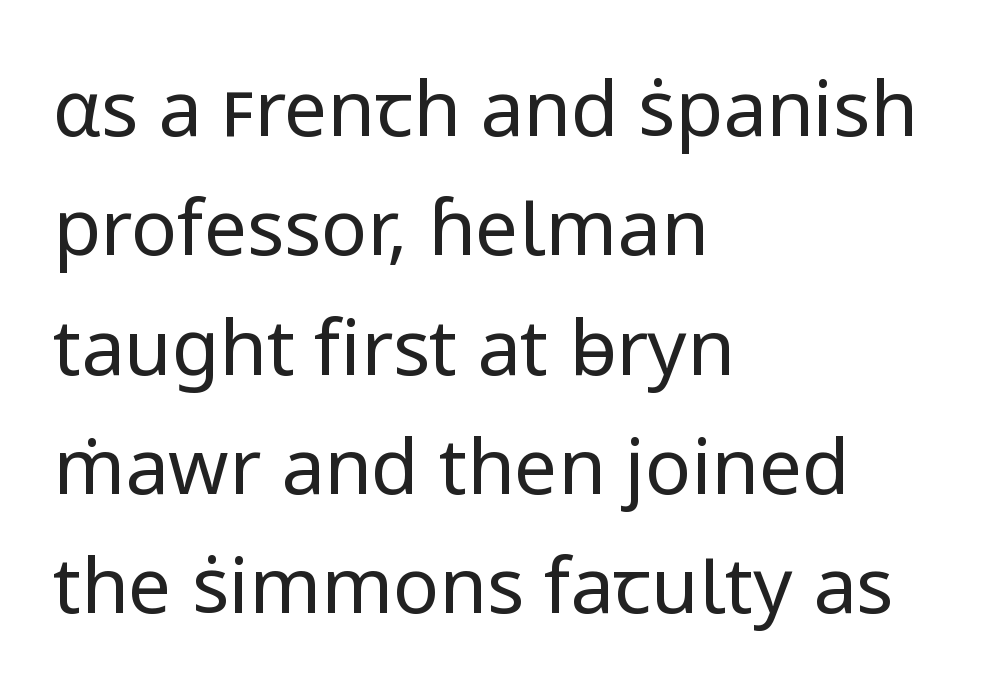
The image shows 77 px regular-weight sans-serif type, upright; set left-aligned, normal line spacing (1.55x), normal letter spacing, not underlined; low stroke contrast and a medium x-height.
